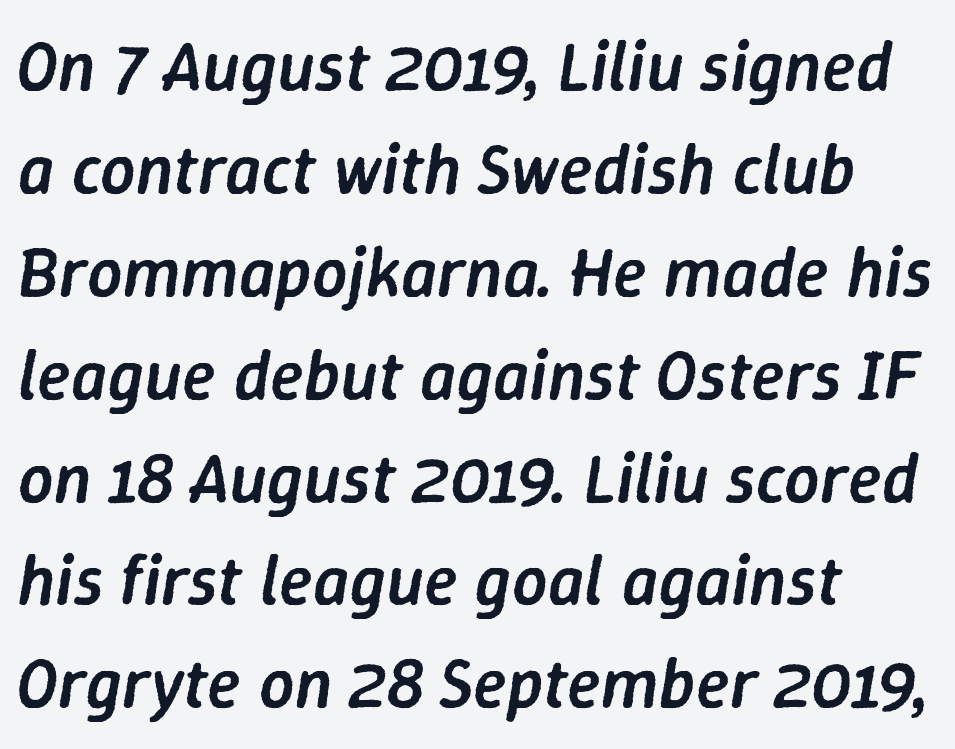
{"italic": "yes", "lean": "right", "slant_degrees": 9, "bold": "semi", "weight": "semibold", "width": "normal", "stroke_contrast": "low", "x_height": "medium", "monospaced": "no", "underline": "no", "align": "left", "line_spacing": "normal", "line_spacing_ratio": 1.47, "letter_spacing": "normal", "letter_spacing_em": 0.0, "glyph_px": 70}
